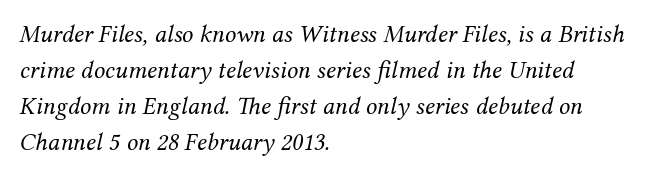
The image shows 25 px text type, italic (leaning right); set left-aligned, normal line spacing (1.44x), normal letter spacing, not underlined.
